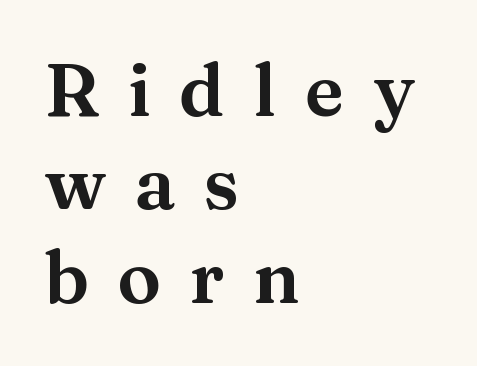
The horizontal fit of the characters is loose and conspicuously gappy. Nobody drew a line under any word here. Posture: straight, roman, zero tilt. Is this a fixed-width face? No — the glyphs have proportional, varying widths.
